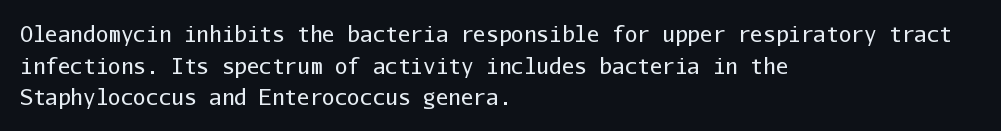
Q: Is the text bold? A: No.
Q: Is the text italic (slanted)? A: No, it is upright.
Q: Is the text underlined? A: No.
Q: How is the paragraph aligned? A: Left-aligned.
Q: Is the spacing between letters normal or unusually wide? A: Normal.
Q: Is the spacing between lines tight, normal or loose? A: Normal.
